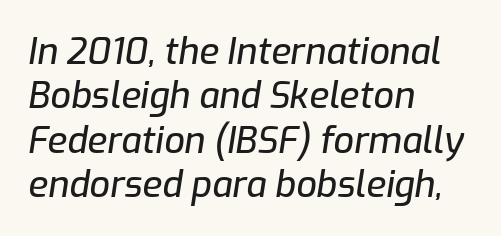
The image shows 36 px text type, italic (leaning right); set left-aligned, line spacing 1.23x, normal letter spacing, not underlined; low stroke contrast and a medium x-height.
